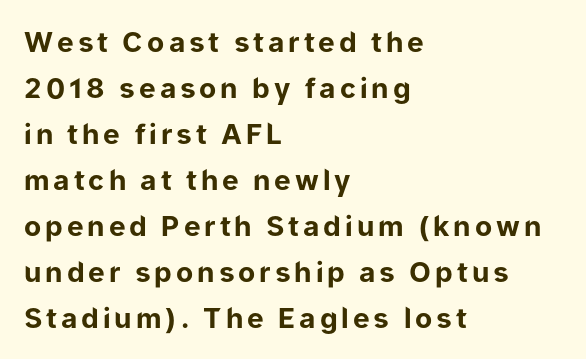
The image shows 28 px bold sans-serif type, upright; set left-aligned, normal line spacing (1.64x), not underlined; low stroke contrast and a medium x-height.
